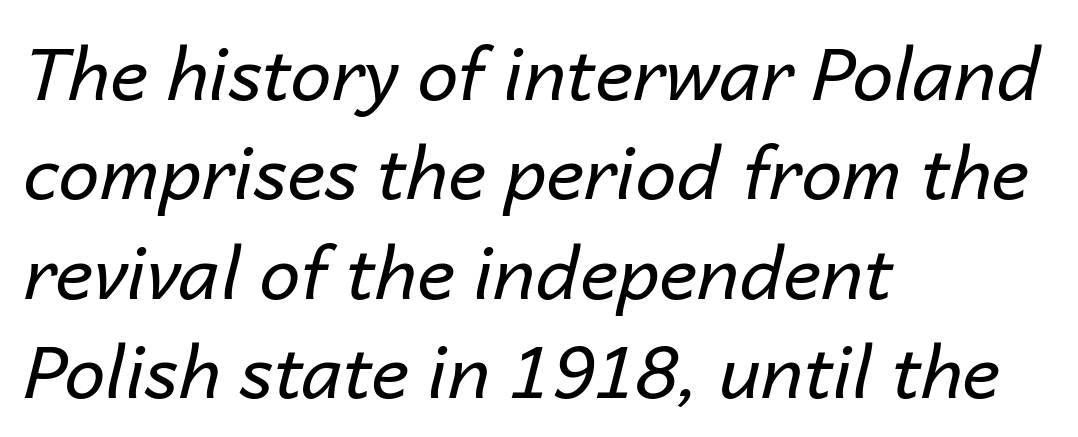
Horizontally, the lines are justified to the leading edge only. Between one letter and the next there's only the usual sliver of space. Whoever set this chose a conventional vertical rhythm. Stems here are at most as thick as an everyday book face. Looks like regular typesetting: each glyph gets only the width it needs. The space beneath each line is pristine and unruled.
